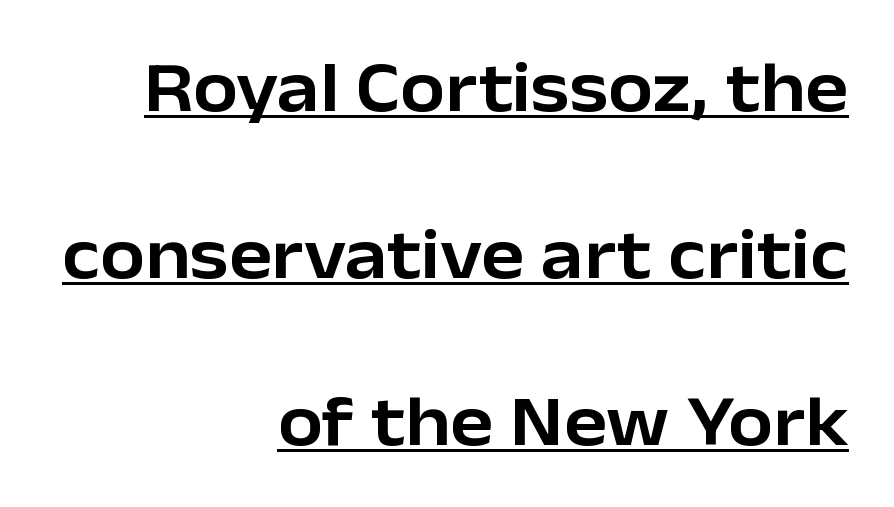
{"serif": "no", "italic": "no", "width": "normal", "stroke_contrast": "low", "x_height": "medium", "monospaced": "no", "underline": "yes", "align": "right", "line_spacing": "loose", "line_spacing_ratio": 2.32, "letter_spacing": "normal", "letter_spacing_em": 0.0, "glyph_px": 72}
